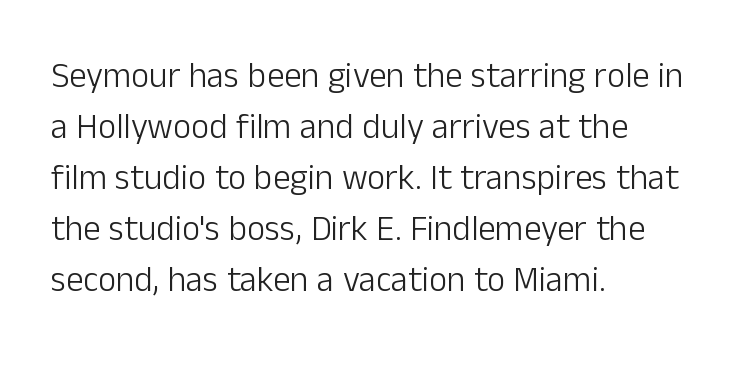
Q: Is the text bold? A: No.
Q: Is the text italic (slanted)? A: No, it is upright.
Q: Is the typeface a serif or a sans-serif typeface? A: Sans-serif.
Q: Is the text underlined? A: No.
Q: How is the paragraph aligned? A: Left-aligned.
Q: Is the spacing between letters normal or unusually wide? A: Normal.
Q: Is the spacing between lines tight, normal or loose? A: Normal.
Q: Width (condensed, normal, or wide)? A: Normal.
Q: Stroke contrast? A: Low.
Q: x-height? A: Medium.
Q: Monospaced? A: No.
